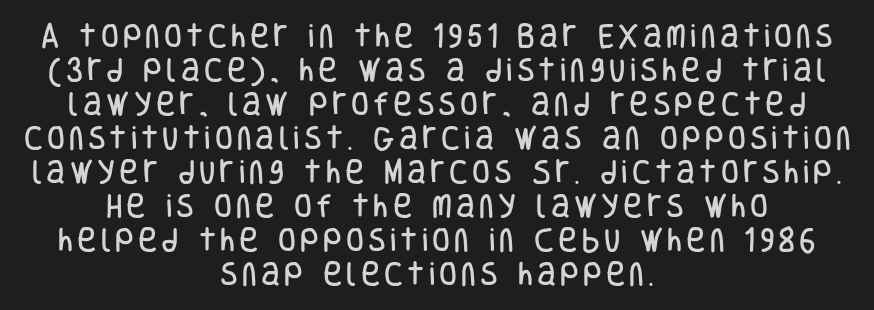
Q: Is the text italic (slanted)? A: No, it is upright.
Q: Is the text underlined? A: No.
Q: How is the paragraph aligned? A: Centered.
Q: Is the spacing between lines tight, normal or loose? A: Normal.
